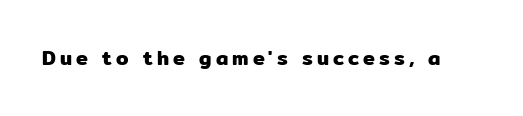
Q: Is the text italic (slanted)? A: No, it is upright.
Q: Is the text underlined? A: No.
Q: Is the spacing between letters normal or unusually wide? A: Unusually wide.
